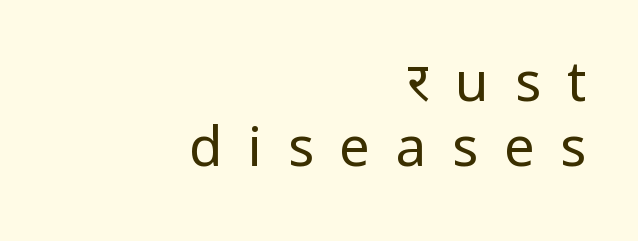
{"serif": "no", "italic": "no", "bold": "no", "weight": "regular", "width": "normal", "stroke_contrast": "low", "x_height": "medium", "monospaced": "no", "underline": "no", "align": "right", "line_spacing_ratio": 1.2, "letter_spacing": "wide", "letter_spacing_em": 0.48, "glyph_px": 54}
